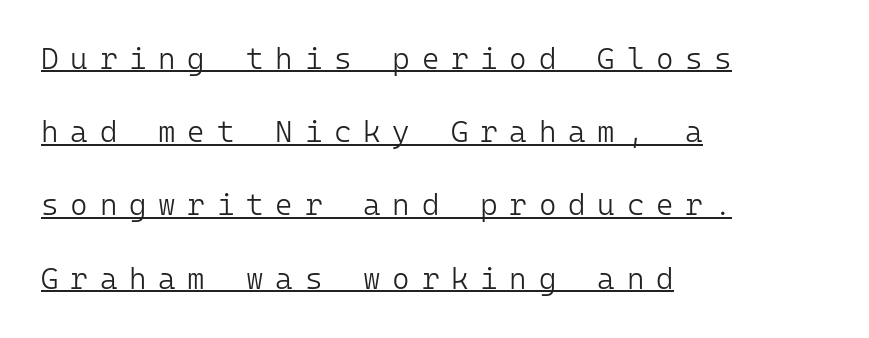
Like a heading marked for emphasis, these lines bear an underscore. Tracking value appears strongly positive — letters spread wide. Posture: straight, roman, zero tilt. The designer went with a sans here, leaving each stem footless. Here the designer chose a console-style face with uniform glyph widths. In terms of leading, this rendering errs on the spacious side.
